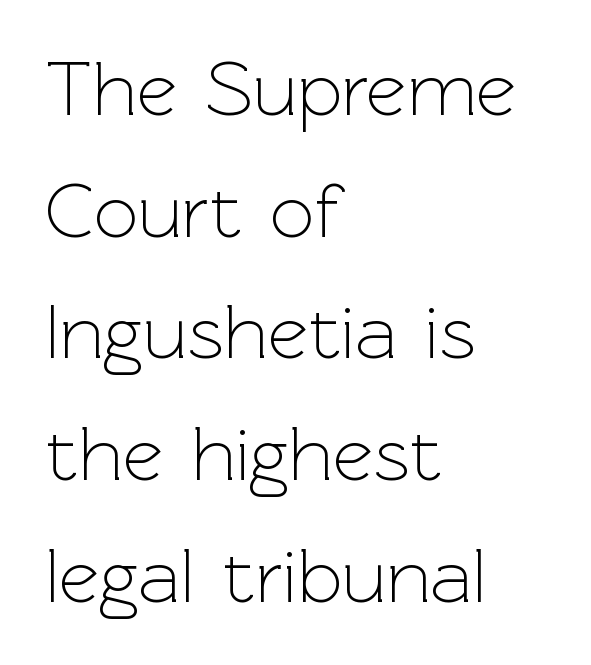
Q: Is the text bold? A: No.
Q: Is the text italic (slanted)? A: No, it is upright.
Q: Is the typeface a serif or a sans-serif typeface? A: Sans-serif.
Q: Is the text underlined? A: No.
Q: How is the paragraph aligned? A: Left-aligned.
Q: Is the spacing between letters normal or unusually wide? A: Normal.
Q: Is the spacing between lines tight, normal or loose? A: Normal.
Q: Width (condensed, normal, or wide)? A: Normal.
Q: x-height? A: Medium.
Q: Monospaced? A: No.
